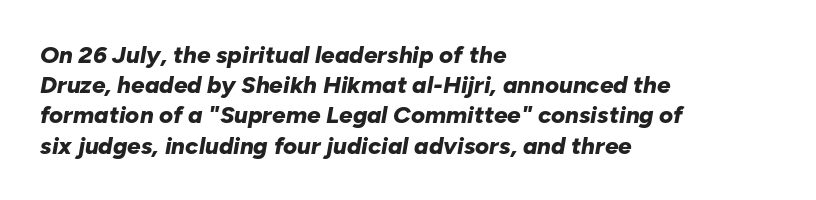
Students, note that the glyphs here touch the page at normal intervals. Does the lettering tilt? It does — this is italic. Descenders hang freely into open space. Leading matches the norm, producing a regular column.
